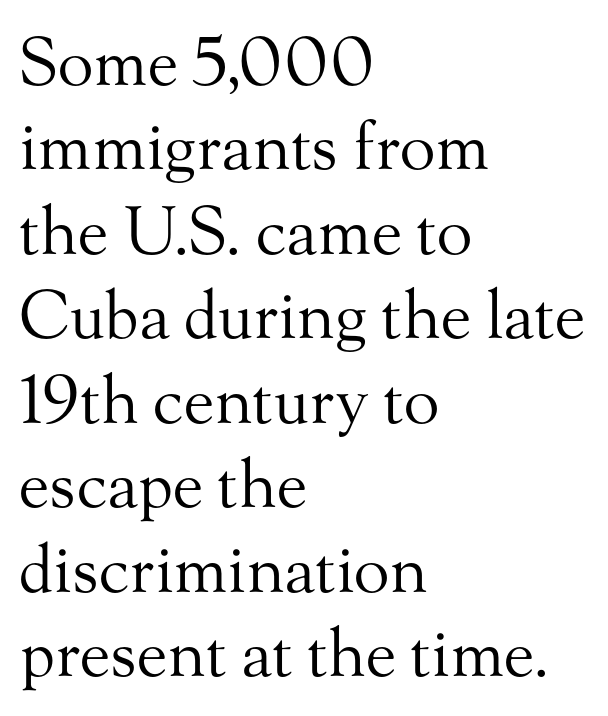
Q: Is the text bold? A: No.
Q: Is the text italic (slanted)? A: No, it is upright.
Q: Is the typeface a serif or a sans-serif typeface? A: Serif.
Q: Is the text underlined? A: No.
Q: How is the paragraph aligned? A: Left-aligned.
Q: Is the spacing between letters normal or unusually wide? A: Normal.
Q: Is the spacing between lines tight, normal or loose? A: Normal.
Q: Width (condensed, normal, or wide)? A: Normal.
Q: Stroke contrast? A: Medium.
Q: x-height? A: Small.
Q: Monospaced? A: No.
